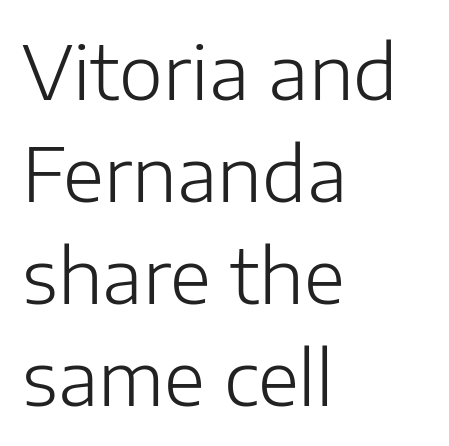
Between one letter and the next there's only the usual sliver of space. The passage shown is not underscored anywhere. Note the varied advance widths — an 'i' is clearly narrower than an 'm'. Does the lettering tilt? It doesn't — this is upright.
